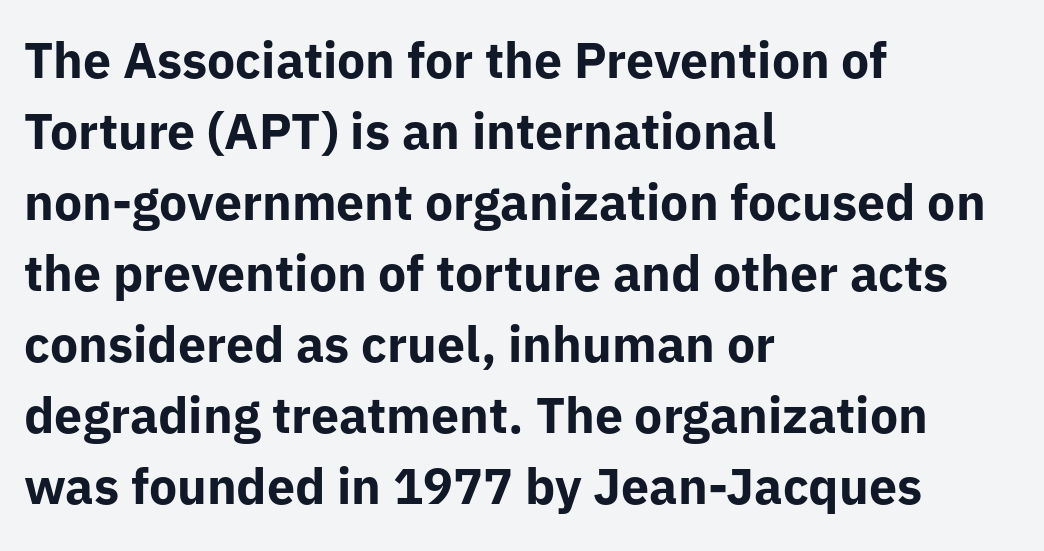
No extra tracking has been applied to these lines. Check where the strokes stop: nothing finishes them off — pure sans. Lines of text with bare space underneath. The typography opts for an upright posture over an oblique one. How would I describe the line gaps? Plain and ordinary. Every row of glyphs begins at an identical x-position on the left.
